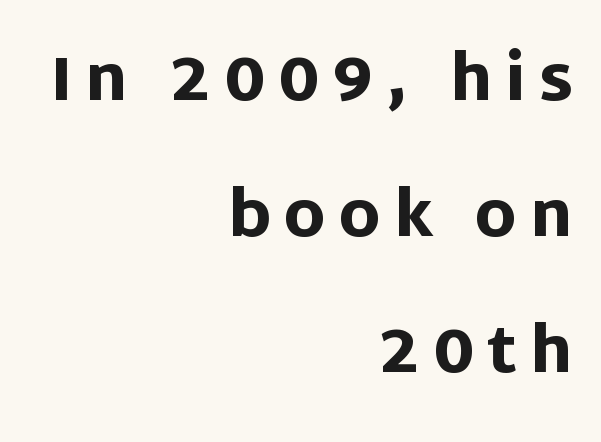
Q: Is the text bold? A: Yes.
Q: Is the text italic (slanted)? A: No, it is upright.
Q: Is the typeface a serif or a sans-serif typeface? A: Sans-serif.
Q: Is the text underlined? A: No.
Q: How is the paragraph aligned? A: Right-aligned.
Q: Is the spacing between letters normal or unusually wide? A: Unusually wide.
Q: Is the spacing between lines tight, normal or loose? A: Loose.
Q: Width (condensed, normal, or wide)? A: Normal.
Q: Stroke contrast? A: Low.
Q: x-height? A: Large.
Q: Monospaced? A: No.
